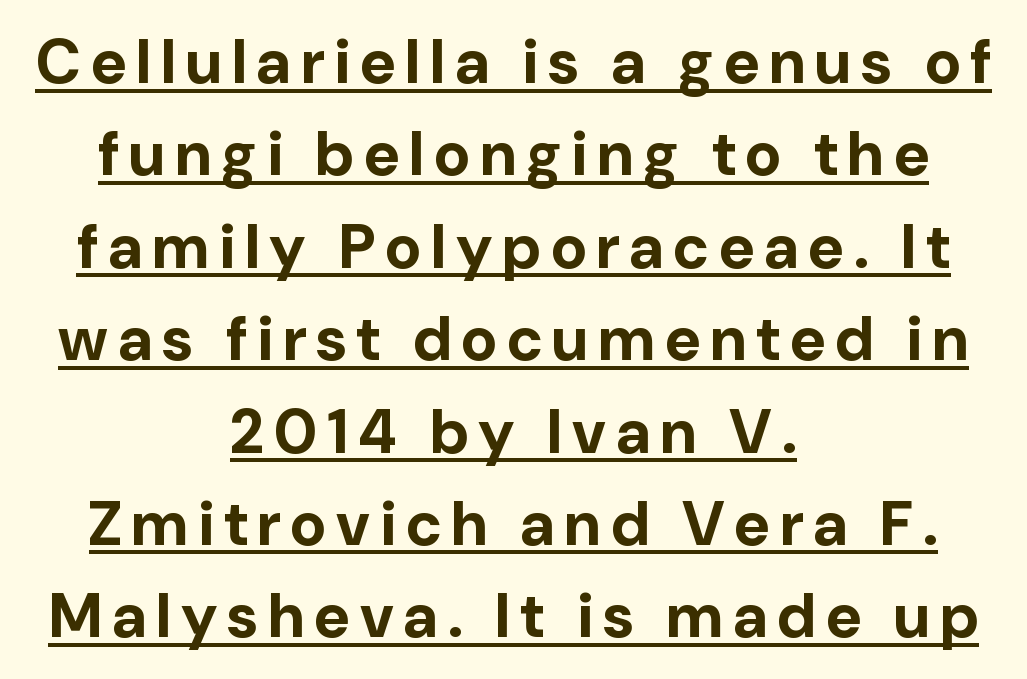
The image shows 62 px bold sans-serif type, upright; set centered, normal line spacing (1.49x), underlined; low stroke contrast and a medium x-height.
